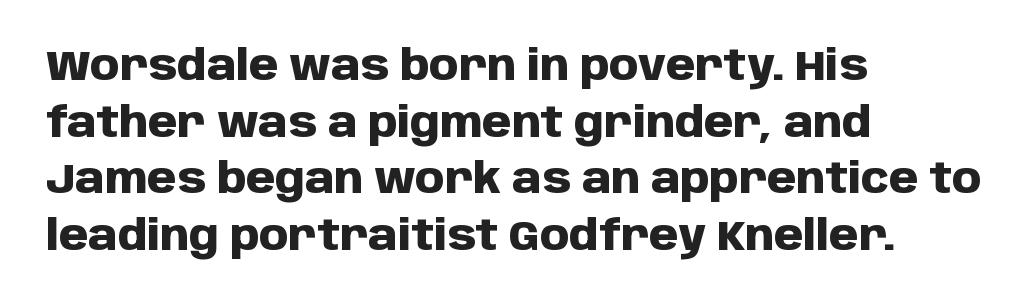
The image shows 42 px heavy sans-serif type, upright; set left-aligned, normal line spacing (1.35x), normal letter spacing, not underlined; low stroke contrast and a large x-height.
